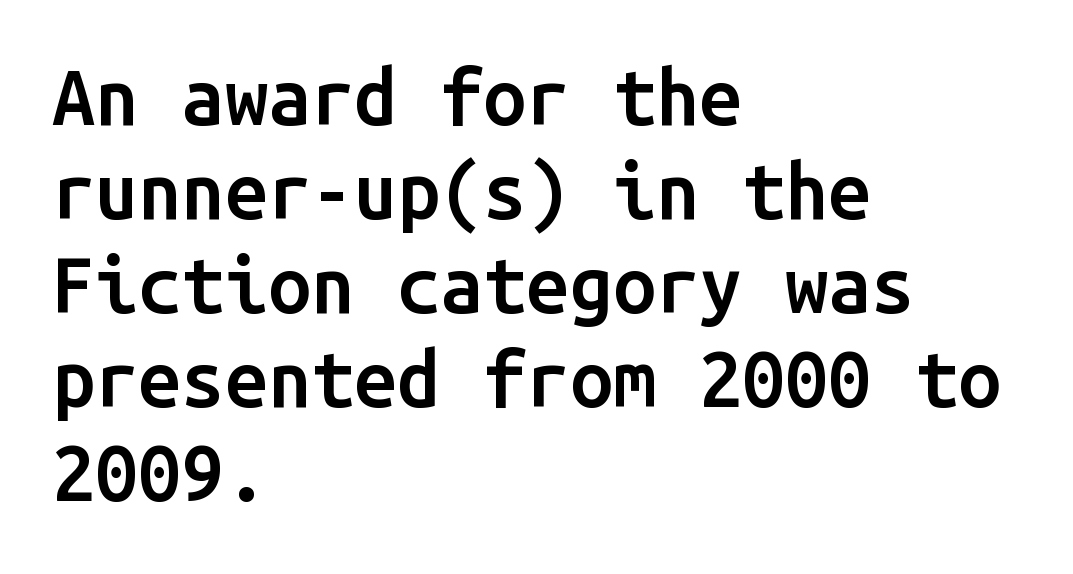
The image shows 77 px semibold sans-serif type, upright, monospaced; set left-aligned, line spacing 1.22x, normal letter spacing, not underlined; low stroke contrast and a medium x-height.
